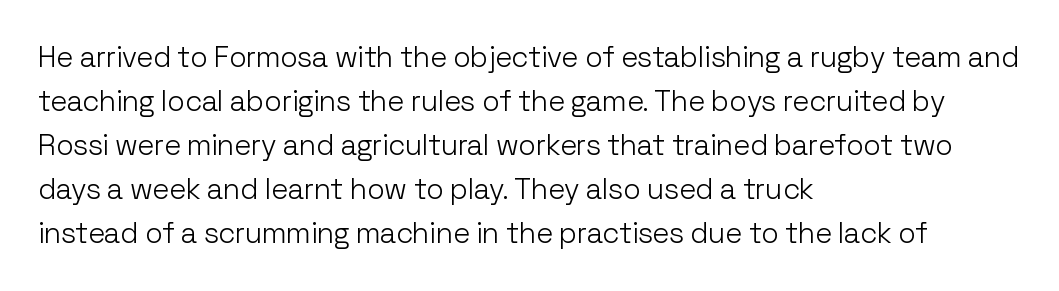
This sample has the flowing, uneven cadence of proportional lettering. Rule under the text: the space is simply empty. Unbolded letterforms with no extra heft. Whoever set this chose a conventional vertical rhythm. The rendering keeps characters at their native spacing. Do the letters lean? They stand straight.
